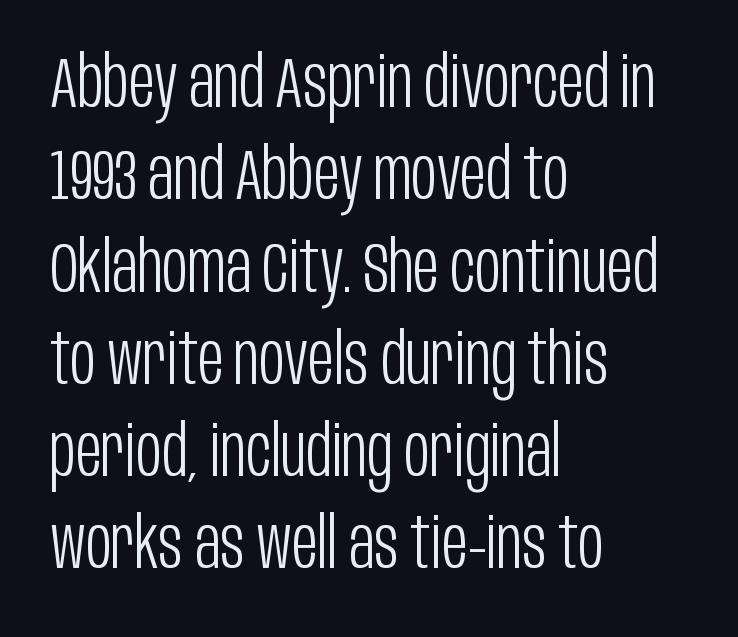
{"serif": "no", "italic": "no", "bold": "no", "weight": "light", "width": "condensed", "stroke_contrast": "low", "x_height": "large", "monospaced": "no", "underline": "no", "align": "left", "line_spacing": "normal", "line_spacing_ratio": 1.3, "letter_spacing": "normal", "letter_spacing_em": 0.0, "glyph_px": 71}
